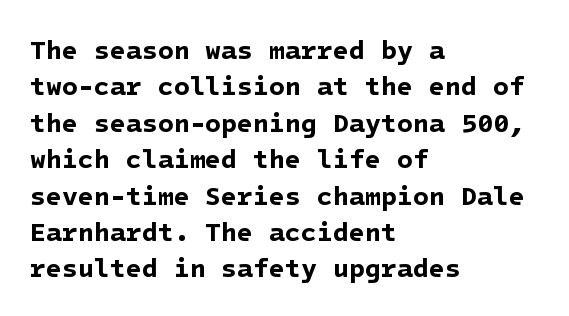
Q: Is the text bold? A: Yes.
Q: Is the text underlined? A: No.
Q: How is the paragraph aligned? A: Left-aligned.
Q: Is the spacing between letters normal or unusually wide? A: Normal.
Q: Is the spacing between lines tight, normal or loose? A: Normal.
